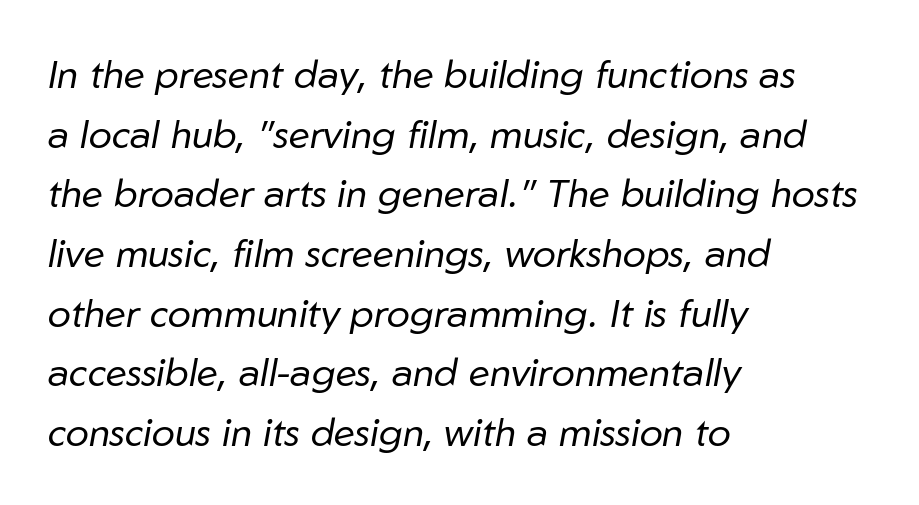
Q: Is the text bold? A: No.
Q: Is the text italic (slanted)? A: Yes, it leans right by about 10 degrees.
Q: Is the text underlined? A: No.
Q: How is the paragraph aligned? A: Left-aligned.
Q: Is the spacing between letters normal or unusually wide? A: Normal.
Q: Is the spacing between lines tight, normal or loose? A: Normal.
Q: Width (condensed, normal, or wide)? A: Normal.
Q: Stroke contrast? A: Low.
Q: x-height? A: Medium.
Q: Monospaced? A: No.
